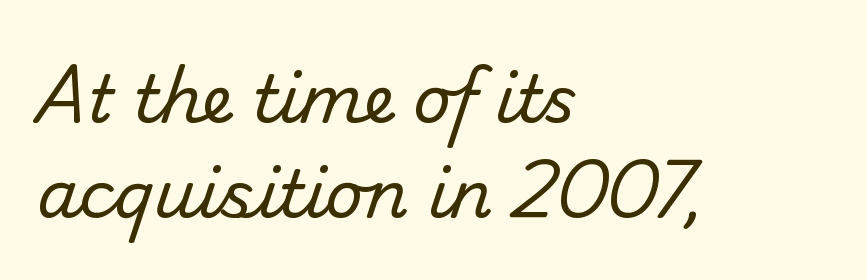
Check under the words: just untouched page. Regarding serifs, this sample does without them. The cut favours lightness, reaching ordinary text weight at its darkest. The passage shown has conventional tracking throughout. Varying glyph widths throughout — classic text-font behaviour. A classic flush-left, rag-right setting is used for this passage.
